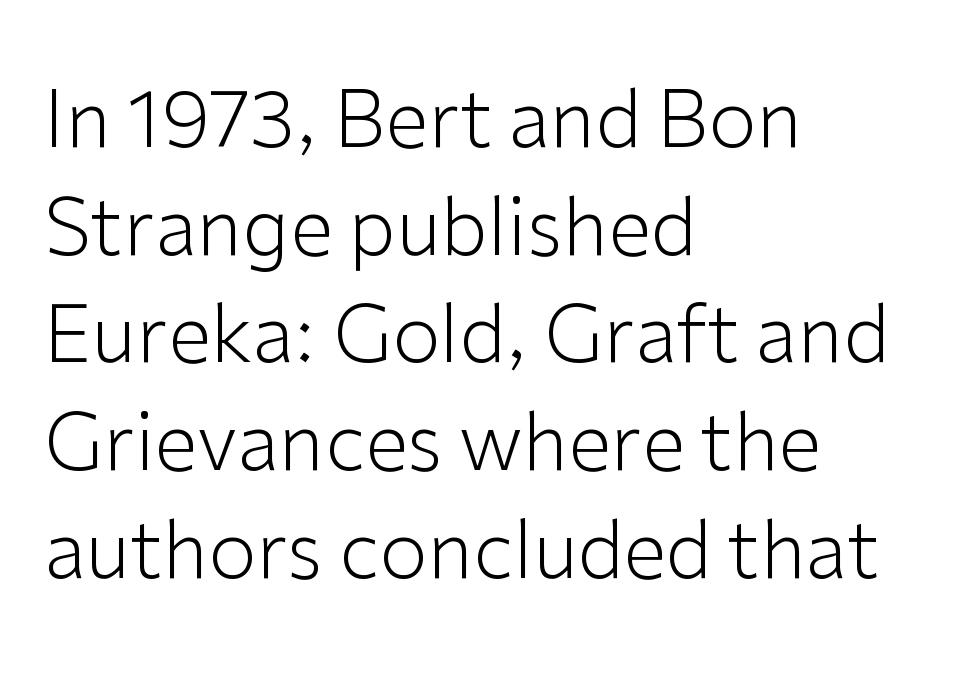
Caption: face not bold, strokes unweighted. Serif or sans? Sans — the stroke terminals are bare. Does extra space separate the letters? No, they use regular spacing. Proportional: the letters do not fall into vertical columns. Horizontal alignment here is leftward, the default for most running prose.
